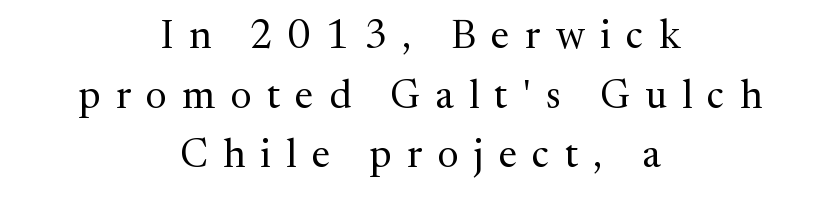
The image shows 40 px regular-weight serif type, upright; set centered, normal line spacing (1.49x), unusually wide letter spacing (+0.38 em), not underlined; medium stroke contrast and a medium x-height.
